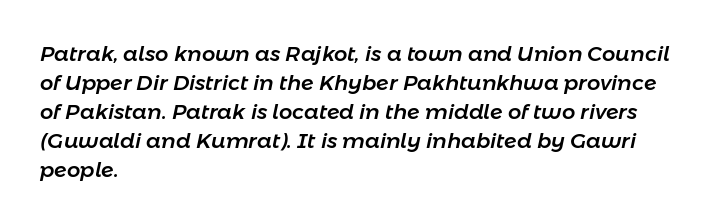
{"italic": "yes", "lean": "right", "slant_degrees": 11, "underline": "no", "align": "left", "line_spacing": "normal", "line_spacing_ratio": 1.38, "letter_spacing": "normal", "letter_spacing_em": 0.0, "glyph_px": 21}
